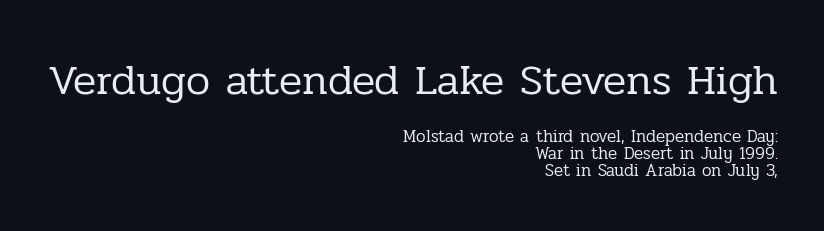
The image shows 43 px regular-weight serif type, upright; set right-aligned, tight line spacing (1.0x), normal letter spacing, not underlined; the first (top) block is 2.53x larger; low stroke contrast and a medium x-height.
